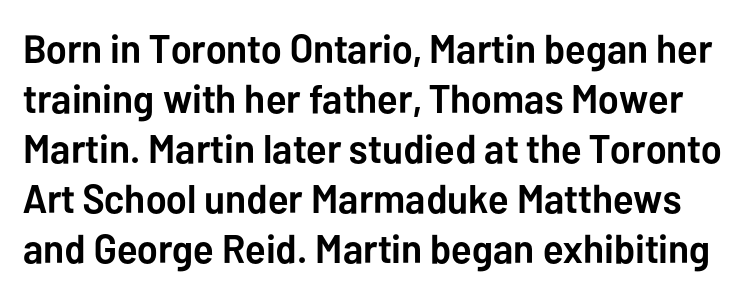
{"serif": "no", "italic": "no", "bold": "yes", "weight": "semibold", "width": "normal", "stroke_contrast": "low", "x_height": "medium", "monospaced": "no", "underline": "no", "line_spacing": "normal", "line_spacing_ratio": 1.25, "letter_spacing": "normal", "letter_spacing_em": 0.0, "glyph_px": 40}
